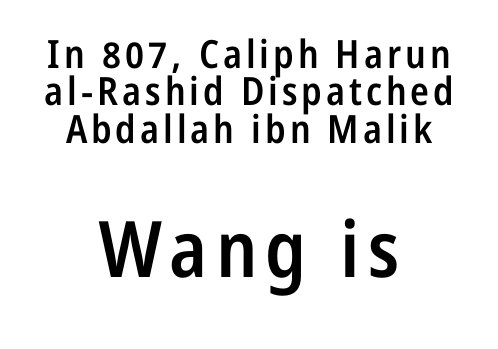
The image shows 78 px semibold, condensed sans-serif type, upright; set centered, tight line spacing (0.96x), not underlined; the second (bottom) block is 2.0x larger; low stroke contrast and a medium x-height.
